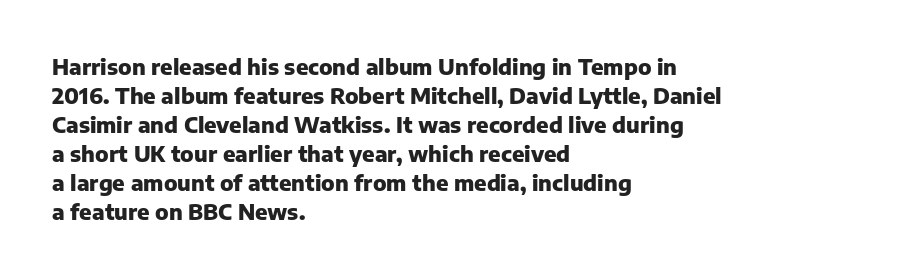
The image shows 22 px bold type, upright; set left-aligned, normal line spacing (1.32x), normal letter spacing, not underlined.
